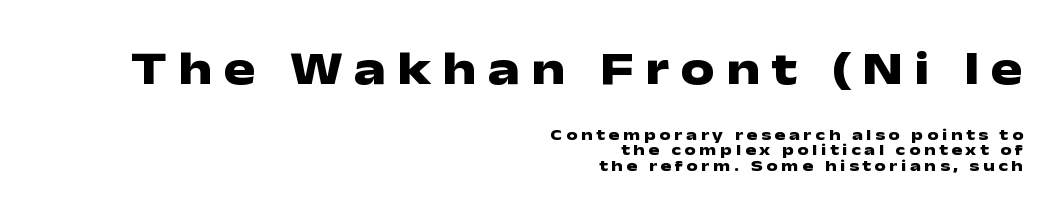
{"serif": "no", "italic": "no", "bold": "yes", "weight": "heavy", "width": "wide", "stroke_contrast": "low", "x_height": "medium", "monospaced": "no", "underline": "no", "align": "right", "line_spacing": "tight", "line_spacing_ratio": 0.97, "letter_spacing": "wide", "letter_spacing_em": 0.23, "larger_block": "first", "size_ratio": 3.0, "glyph_px": 48}
